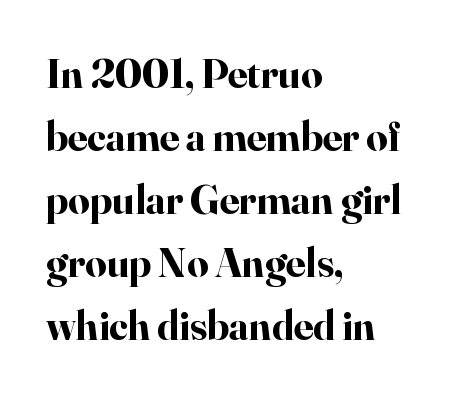
Regarding serifs, this sample has them. Every stem runs plumb, perpendicular to the baseline. Which margin do the lines hug? The left one — the right edge is uneven. Reading down the column, the eye jumps a familiar distance to each next line. The words here are not underlined.
